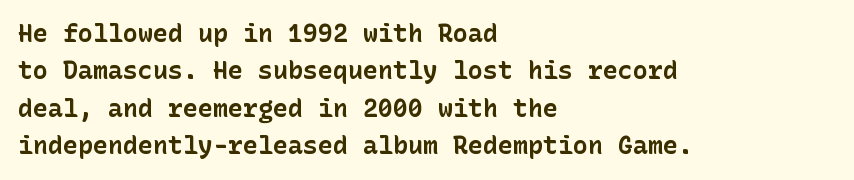
{"italic": "no", "bold": "yes", "underline": "no", "align": "left", "line_spacing": "normal", "line_spacing_ratio": 1.5, "letter_spacing": "normal", "letter_spacing_em": 0.0, "glyph_px": 25}
